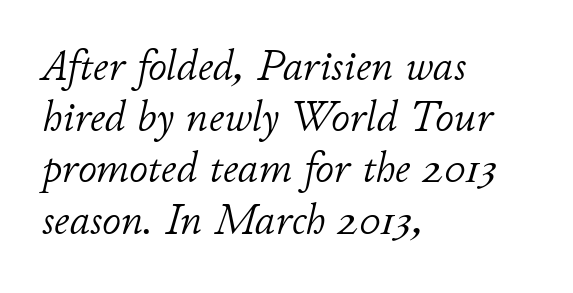
Looks like regular typesetting: each glyph gets only the width it needs. Compared with a typical body face, this is equally light or lighter still. If you drew a line through each stem, it would be angled. Type without underlining.
